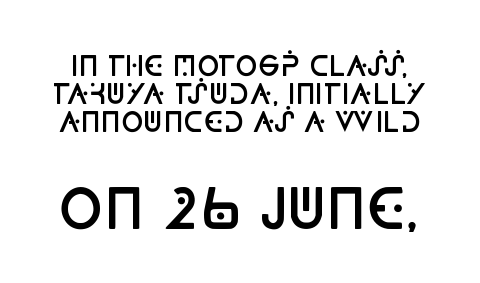
Q: Is the text bold? A: Semi-bold.
Q: Is the text italic (slanted)? A: No, it is upright.
Q: Is the typeface a serif or a sans-serif typeface? A: Sans-serif.
Q: Is the text underlined? A: No.
Q: Is the spacing between letters normal or unusually wide? A: Normal.
Q: Is the spacing between lines tight, normal or loose? A: Tight.
Q: Which block of text is set in a larger size, the first (top) or the second (bottom)? A: The second (bottom) one.
Q: Width (condensed, normal, or wide)? A: Condensed.
Q: Stroke contrast? A: Low.
Q: x-height? A: Large.
Q: Monospaced? A: No.
